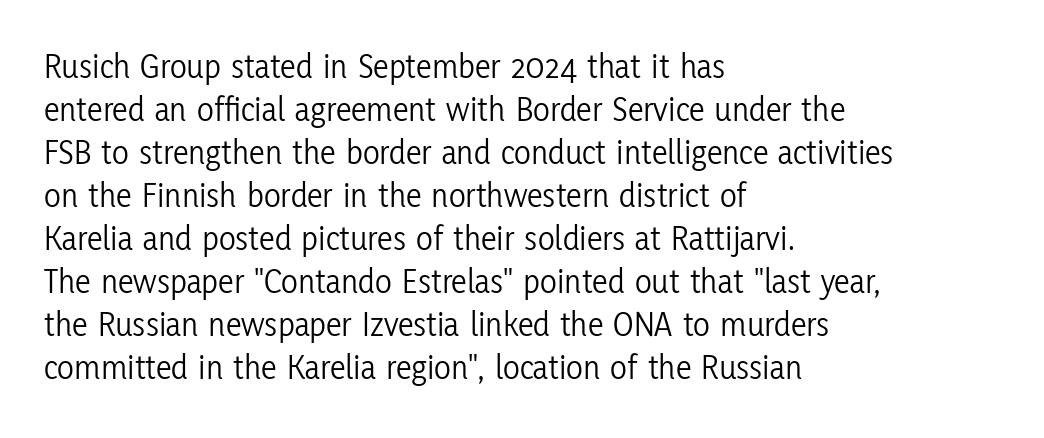
The image shows 35 px light, condensed sans-serif type, upright; set left-aligned, line spacing 1.23x, normal letter spacing, not underlined; low stroke contrast and a medium x-height.
